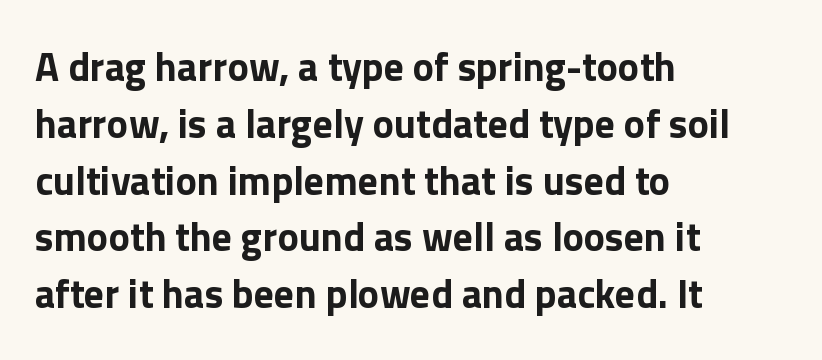
The gaps between neighbouring characters are ordinary and unremarkable. Nobody drew a line under any word here. Designer's note — italics off, roman on. The rag falls on the right side of this text block. Serifs: no, the terminals of the letterforms are clean.
